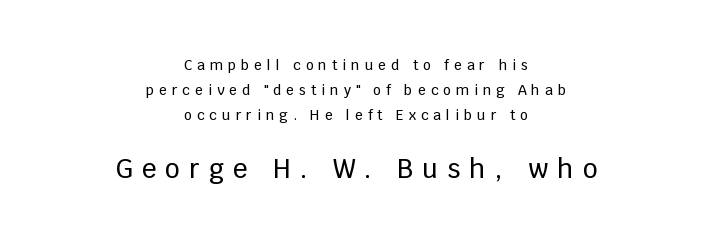
The image shows 26 px text type, upright; set centered, line spacing 1.78x, unusually wide letter spacing (+0.35 em), not underlined; the second (bottom) block is 1.86x larger.
